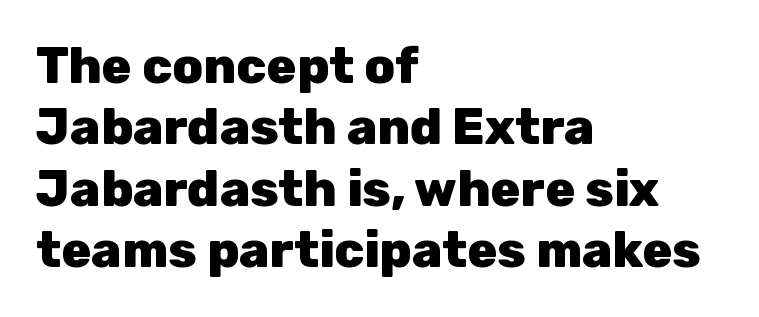
Q: Is the text bold? A: Yes.
Q: Is the text italic (slanted)? A: No, it is upright.
Q: Is the typeface a serif or a sans-serif typeface? A: Sans-serif.
Q: Is the text underlined? A: No.
Q: How is the paragraph aligned? A: Left-aligned.
Q: Is the spacing between letters normal or unusually wide? A: Normal.
Q: Width (condensed, normal, or wide)? A: Normal.
Q: Stroke contrast? A: Low.
Q: x-height? A: Medium.
Q: Monospaced? A: No.
